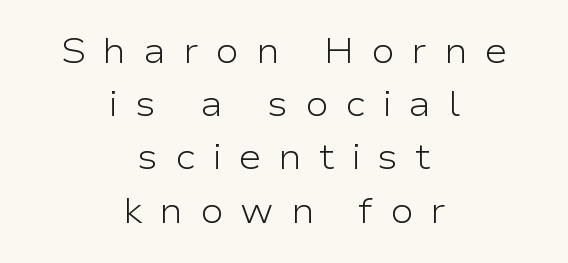
{"serif": "no", "italic": "no", "bold": "no", "weight": "light", "width": "wide", "stroke_contrast": "low", "x_height": "medium", "monospaced": "no", "underline": "no", "align": "center", "line_spacing": "normal", "line_spacing_ratio": 1.52, "letter_spacing": "wide", "letter_spacing_em": 0.48, "glyph_px": 35}
